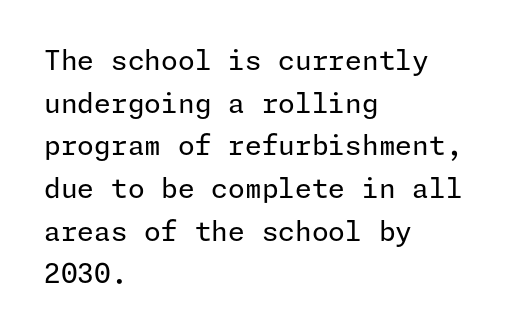
{"italic": "no", "bold": "no", "underline": "no", "align": "left", "line_spacing": "normal", "line_spacing_ratio": 1.58, "letter_spacing": "normal", "letter_spacing_em": 0.0, "glyph_px": 27}
